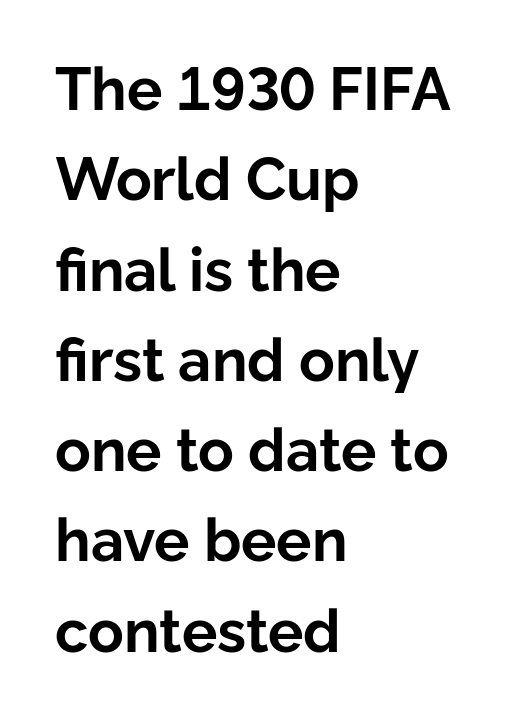
Character widths vary here, with narrow letters taking less room than wide ones. Do the letters lean? They stand straight. Underlining? Definitely not there. Check where the strokes stop: nothing finishes them off — pure sans. The horizontal fit of the characters is conventional and even.
